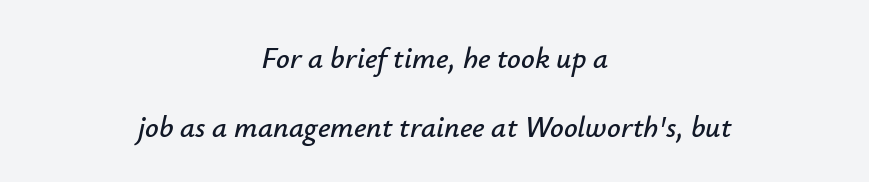
The image shows 30 px text type, italic (leaning right); set centered, loose line spacing (2.29x), normal letter spacing, not underlined; low stroke contrast and a small x-height.
